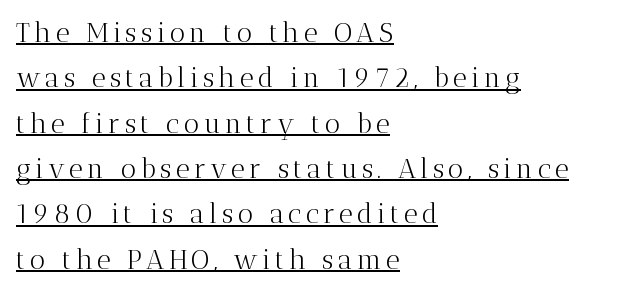
Unlike italic type, these characters show no tilt at all. Beneath each row of characters lies a ruled line. Normally led — the rows are evenly, conventionally spaced. A student would call this left alignment; a typographer would say flush left, rag right. The passage shown is not bold in any degree.
